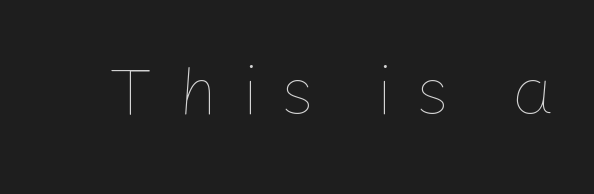
Q: Is the text bold? A: No.
Q: Is the text italic (slanted)? A: No, it is upright.
Q: Is the text underlined? A: No.
Q: Is the spacing between letters normal or unusually wide? A: Unusually wide.
Q: Width (condensed, normal, or wide)? A: Normal.
Q: Stroke contrast? A: Low.
Q: x-height? A: Medium.
Q: Monospaced? A: No.
